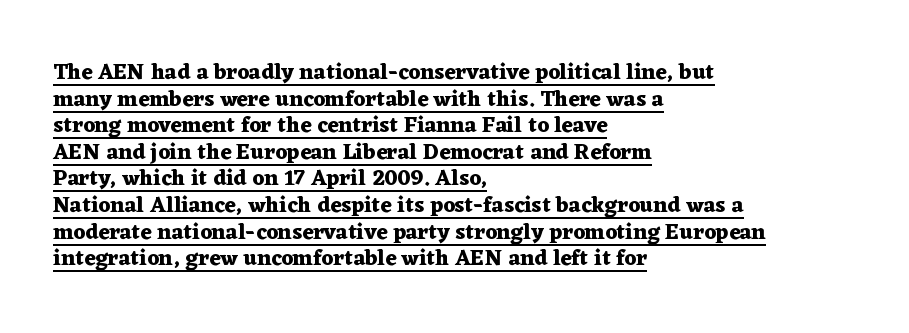
Q: Is the text bold? A: Yes.
Q: Is the text italic (slanted)? A: No, it is upright.
Q: Is the text underlined? A: Yes.
Q: How is the paragraph aligned? A: Left-aligned.
Q: Is the spacing between letters normal or unusually wide? A: Normal.
